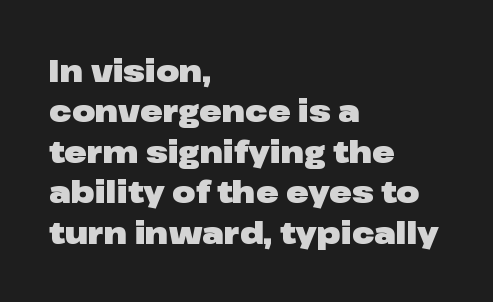
Q: Is the text bold? A: Yes.
Q: Is the text italic (slanted)? A: No, it is upright.
Q: Is the typeface a serif or a sans-serif typeface? A: Sans-serif.
Q: Is the text underlined? A: No.
Q: How is the paragraph aligned? A: Left-aligned.
Q: Is the spacing between letters normal or unusually wide? A: Normal.
Q: Is the spacing between lines tight, normal or loose? A: Normal.
Q: Width (condensed, normal, or wide)? A: Wide.
Q: Stroke contrast? A: Low.
Q: x-height? A: Medium.
Q: Monospaced? A: No.
